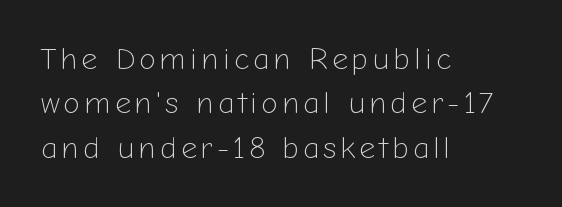
The image shows 31 px light sans-serif type, upright; set left-aligned, normal line spacing (1.43x), not underlined; low stroke contrast and a medium x-height.
